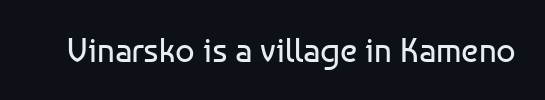
The image shows 34 px regular-weight sans-serif type, upright; set normal letter spacing, not underlined; low stroke contrast and a medium x-height.
